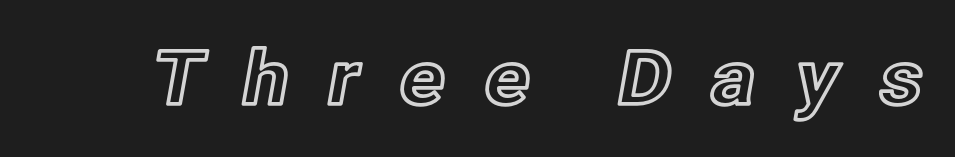
{"width": "normal", "x_height": "medium", "monospaced": "no", "underline": "no", "letter_spacing": "wide", "letter_spacing_em": 0.49, "glyph_px": 75}
